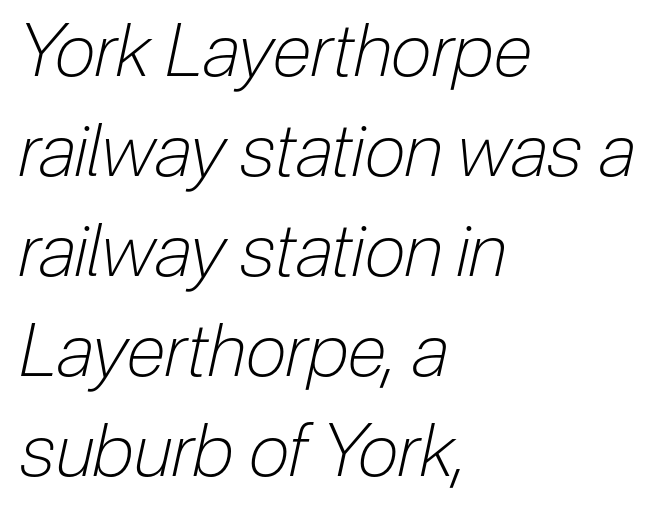
The image shows 73 px light, condensed type, italic (leaning right); set left-aligned, normal line spacing (1.37x), normal letter spacing, not underlined; low stroke contrast and a medium x-height.
